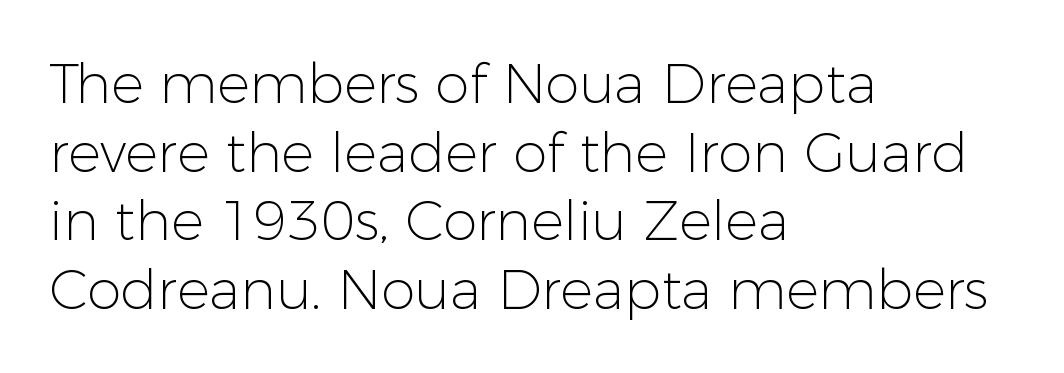
The image shows 55 px light sans-serif type, upright; set left-aligned, normal line spacing (1.25x), normal letter spacing, not underlined; low stroke contrast and a medium x-height.
